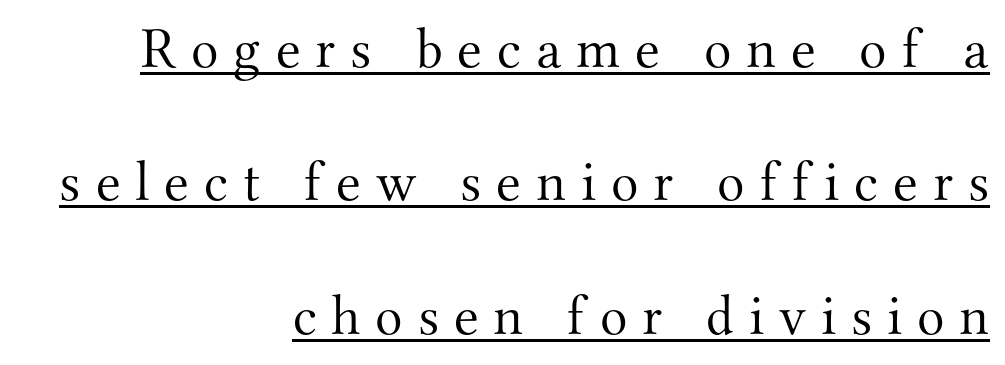
Weight class: somewhere from thin through regular. The rendering uses natural spacing where letterforms have individual widths. Reading down the column, the eye jumps a long way to each next line. Does the type have serifs? Yes, each stem ends in a small foot.
